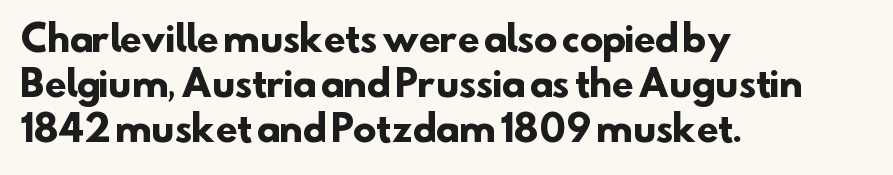
{"serif": "no", "bold": "yes", "weight": "heavy", "width": "normal", "stroke_contrast": "low", "x_height": "small", "monospaced": "no", "underline": "no", "align": "left", "line_spacing": "normal", "line_spacing_ratio": 1.28, "letter_spacing": "normal", "letter_spacing_em": 0.0, "glyph_px": 35}
